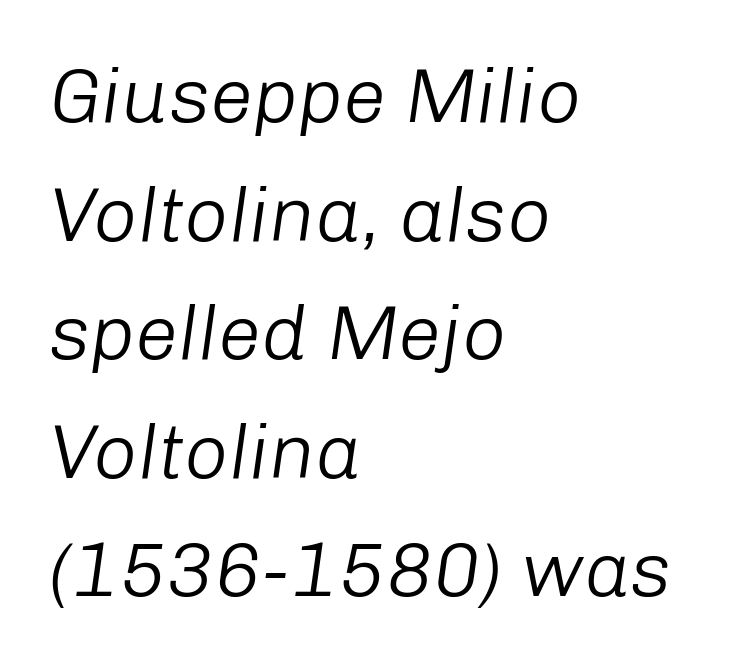
The image shows 77 px light type, italic (leaning right); set left-aligned, normal line spacing (1.54x), normal letter spacing, not underlined; low stroke contrast and a medium x-height.
